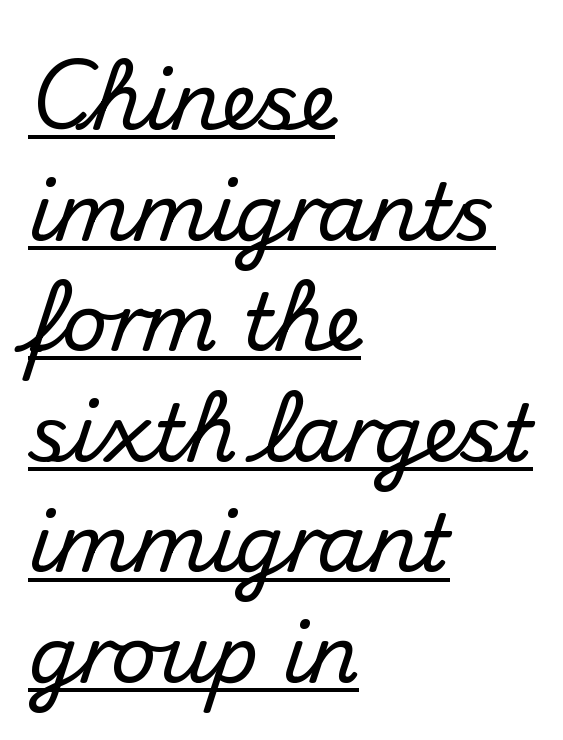
The image shows 79 px sans-serif type; set left-aligned, normal line spacing (1.4x), normal letter spacing, underlined; medium stroke contrast and a small x-height.
